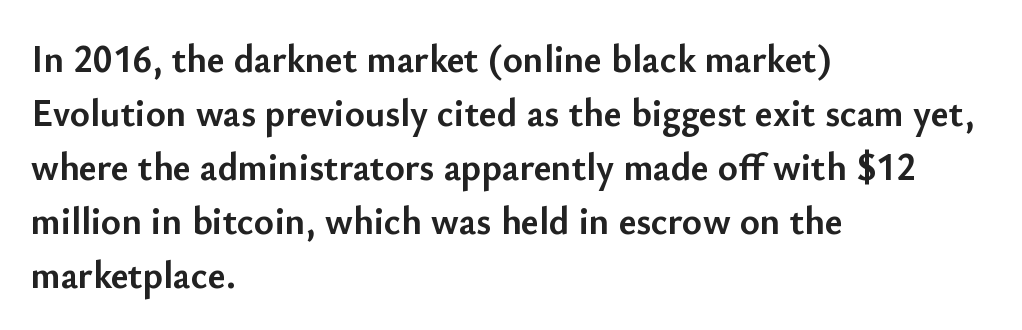
When letters stand straight like this, we call the style roman or upright. Heavy-handed strokes throughout: this text is bold. If you drew a ruler down the left edge, every line would touch it. What kind of face is this? One without serifs — a sans. Check the space under the baseline: it is left empty.
